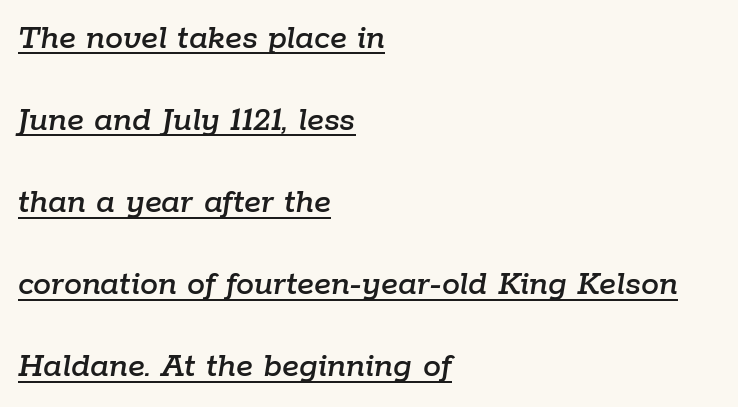
Q: Is the text italic (slanted)? A: Yes, it leans right by about 9 degrees.
Q: Is the text underlined? A: Yes.
Q: How is the paragraph aligned? A: Left-aligned.
Q: Is the spacing between letters normal or unusually wide? A: Normal.
Q: Is the spacing between lines tight, normal or loose? A: Loose.
Q: Width (condensed, normal, or wide)? A: Normal.
Q: Stroke contrast? A: Low.
Q: x-height? A: Medium.
Q: Monospaced? A: No.
